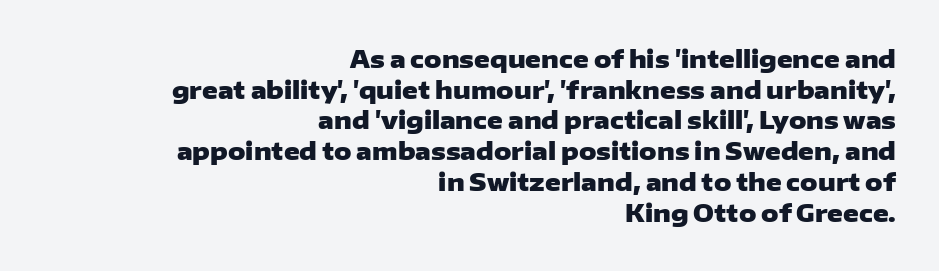
{"italic": "no", "bold": "yes", "underline": "no", "align": "right", "line_spacing": "normal", "line_spacing_ratio": 1.28, "letter_spacing": "normal", "letter_spacing_em": 0.0, "glyph_px": 24}
